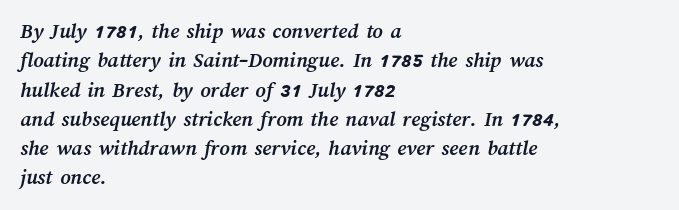
Regarding leading, the lines here are spaced in the standard way. One-word summary of the alignment: left. Honestly, the letter spacing is just normal — you wouldn't notice it. Clear beneath every line of the passage.
